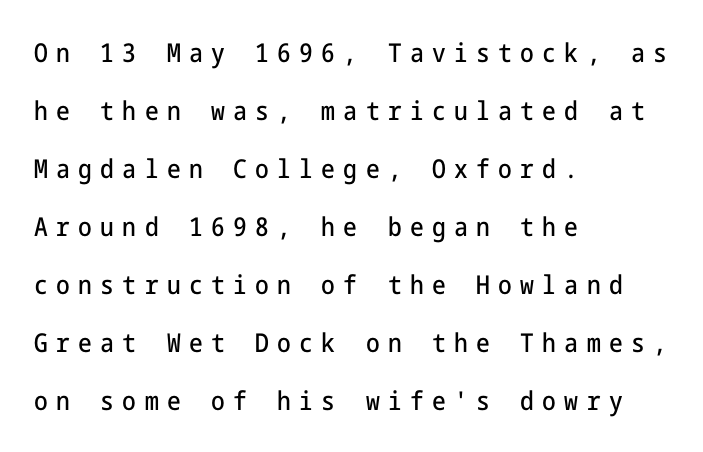
The image shows 26 px text type, upright; set left-aligned, loose line spacing (2.23x), unusually wide letter spacing (+0.32 em), not underlined.
